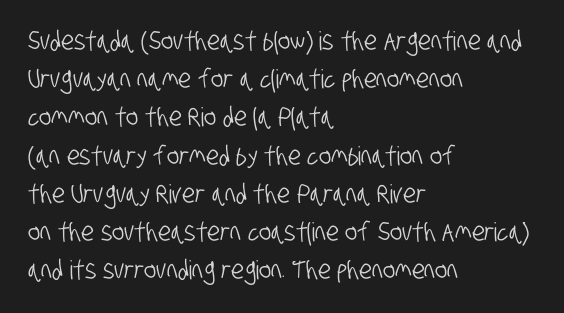
These lines sit exactly where default settings would place them. Compared with a centered layout, this one pins lines to the left instead. Each word holds together tightly as a unit, with standard inter-letter gaps. Unmarked baselines from the first word to the last.
